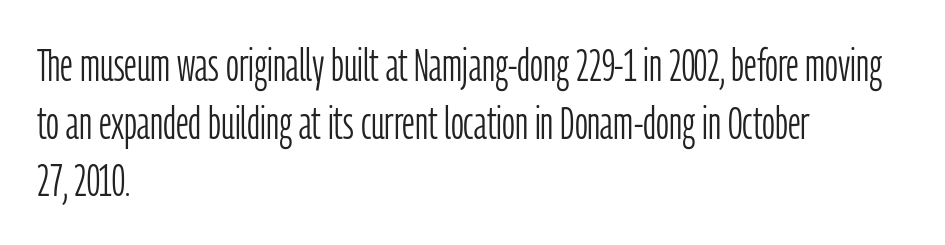
Examine the stroke ends and you'll find no serifs. Underlining? Definitely not there. Does extra space separate the letters? No, they use regular spacing. Horizontal bands of white between lines are of average thickness. The typeface has the unassuming heft of standard copy or less.
